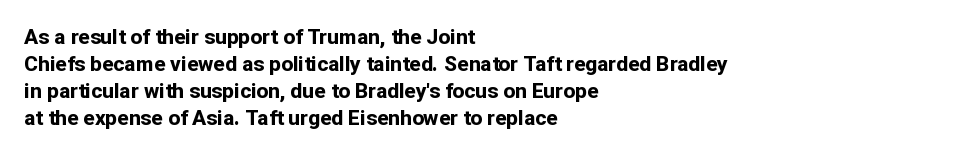
Q: Is the text bold? A: Yes.
Q: Is the text italic (slanted)? A: No, it is upright.
Q: Is the text underlined? A: No.
Q: How is the paragraph aligned? A: Left-aligned.
Q: Is the spacing between letters normal or unusually wide? A: Normal.
Q: Is the spacing between lines tight, normal or loose? A: Normal.
